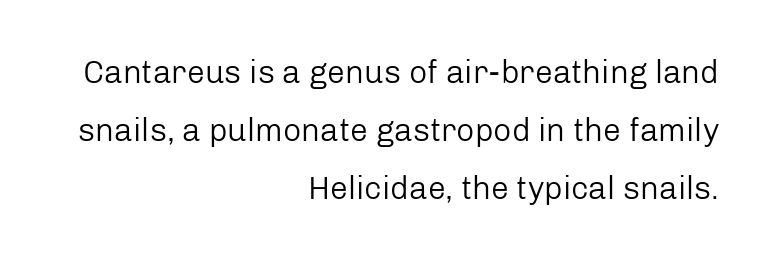
These lines are rendered in a variable-pitch font. Spacing between characters is what you'd get straight out of the box. Upright lettering throughout. A clean baseline with only descenders dipping below it. Which margin do the lines hug? The right one — the left edge is uneven.
